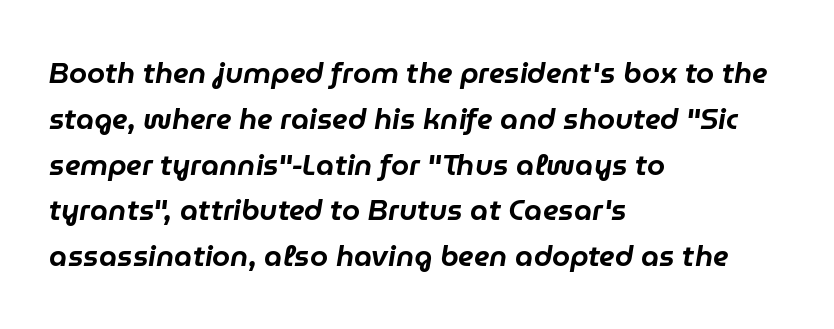
The image shows 29 px text type, italic (leaning right); set left-aligned, normal line spacing (1.58x), normal letter spacing, not underlined; low stroke contrast and a medium x-height.
